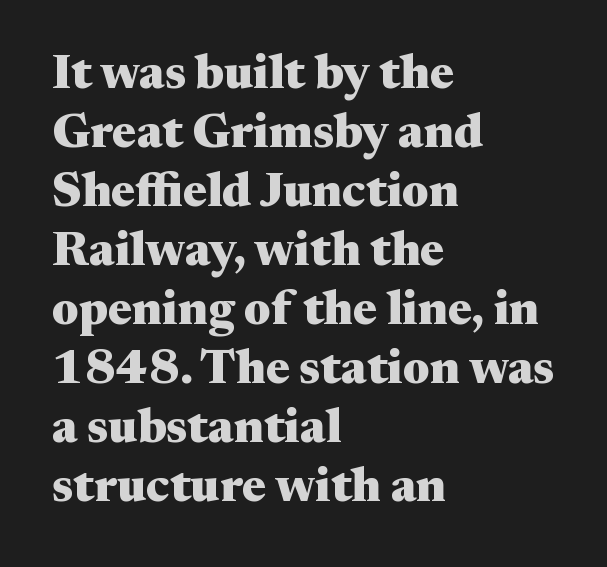
Q: Is the text bold? A: Yes.
Q: Is the text italic (slanted)? A: No, it is upright.
Q: Is the typeface a serif or a sans-serif typeface? A: Serif.
Q: Is the text underlined? A: No.
Q: How is the paragraph aligned? A: Left-aligned.
Q: Is the spacing between letters normal or unusually wide? A: Normal.
Q: Width (condensed, normal, or wide)? A: Wide.
Q: Stroke contrast? A: Medium.
Q: x-height? A: Medium.
Q: Monospaced? A: No.
